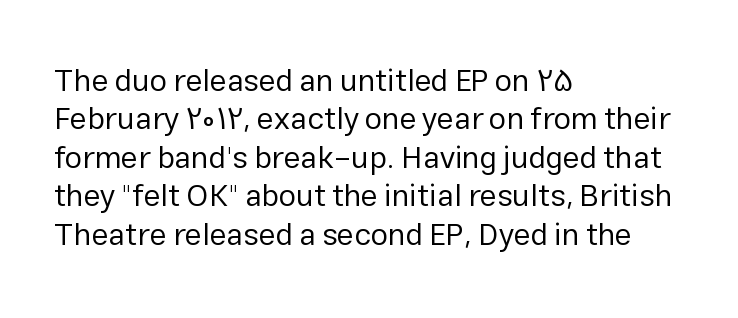
The image shows 31 px regular-weight sans-serif type, upright; set left-aligned, line spacing 1.24x, normal letter spacing, not underlined; low stroke contrast and a medium x-height.
